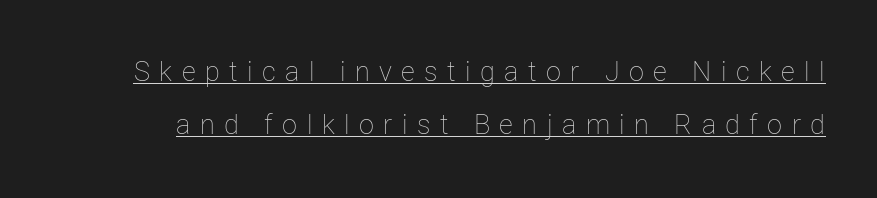
The image shows 27 px text type, upright; set loose line spacing (1.95x), unusually wide letter spacing (+0.35 em), underlined.
